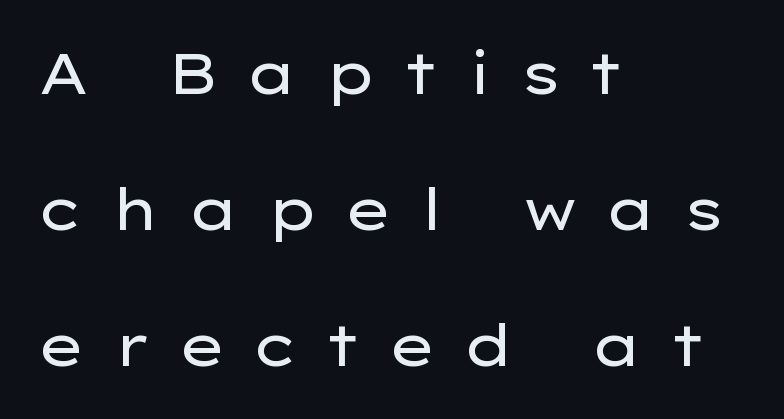
Q: Is the text bold? A: No.
Q: Is the text italic (slanted)? A: No, it is upright.
Q: Is the typeface a serif or a sans-serif typeface? A: Sans-serif.
Q: Is the text underlined? A: No.
Q: How is the paragraph aligned? A: Left-aligned.
Q: Is the spacing between letters normal or unusually wide? A: Unusually wide.
Q: Is the spacing between lines tight, normal or loose? A: Loose.
Q: Width (condensed, normal, or wide)? A: Wide.
Q: Stroke contrast? A: Low.
Q: x-height? A: Medium.
Q: Monospaced? A: No.
